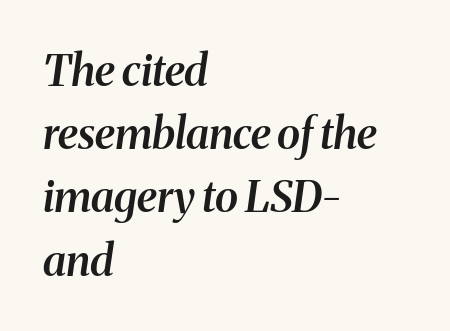
Q: Is the text bold? A: Semi-bold.
Q: Is the text italic (slanted)? A: Yes, it leans right by about 8 degrees.
Q: Is the typeface a serif or a sans-serif typeface? A: Serif.
Q: Is the text underlined? A: No.
Q: How is the paragraph aligned? A: Left-aligned.
Q: Is the spacing between letters normal or unusually wide? A: Normal.
Q: Is the spacing between lines tight, normal or loose? A: Normal.
Q: Width (condensed, normal, or wide)? A: Normal.
Q: Stroke contrast? A: Medium.
Q: x-height? A: Medium.
Q: Monospaced? A: No.
